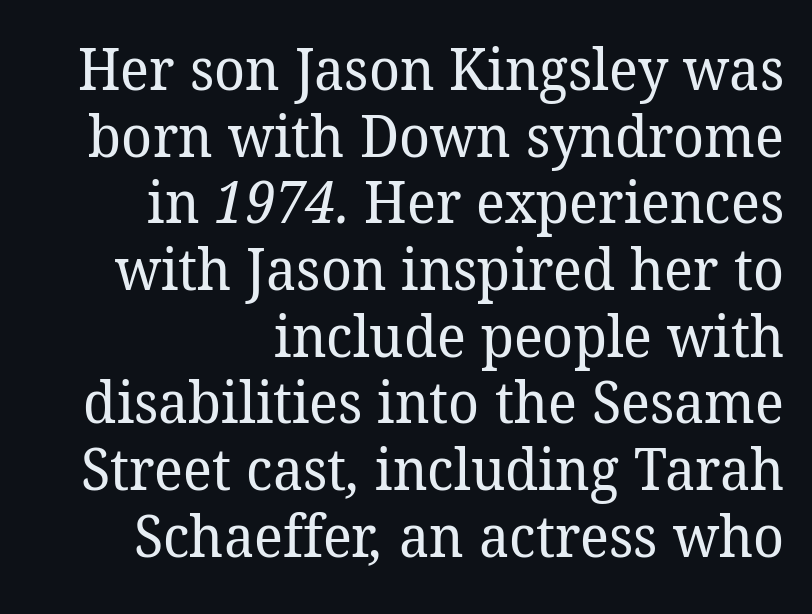
Heft: none added — not bold. Does extra space separate the letters? No, they use regular spacing. The leading is snug, giving the passage a crowded texture. The rendering anchors every line to the right-hand side. The text was rendered using a seriffed face with decorative stroke endings. Words float on clear page, feet unadorned.
